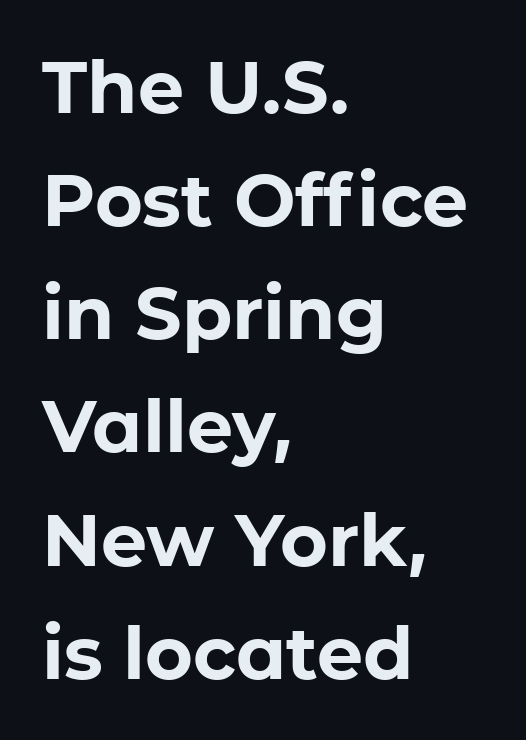
Q: Is the text bold? A: Yes.
Q: Is the text italic (slanted)? A: No, it is upright.
Q: Is the typeface a serif or a sans-serif typeface? A: Sans-serif.
Q: Is the text underlined? A: No.
Q: How is the paragraph aligned? A: Left-aligned.
Q: Is the spacing between letters normal or unusually wide? A: Normal.
Q: Is the spacing between lines tight, normal or loose? A: Normal.
Q: Width (condensed, normal, or wide)? A: Normal.
Q: Stroke contrast? A: Low.
Q: x-height? A: Medium.
Q: Monospaced? A: No.
